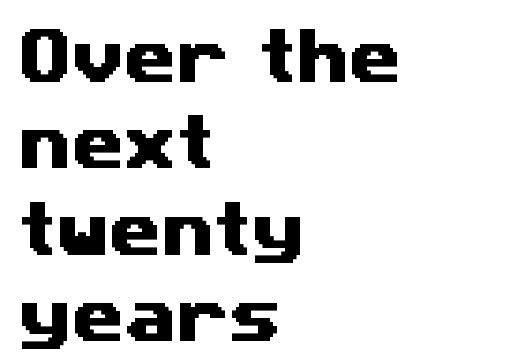
This rendering uses left alignment, leaving the right contour irregular. This block has exactly the height ordinary leading produces. A sans-serif font was chosen for this passage. Descenders are the only things crossing below the line. Short note: letters normally spaced.
